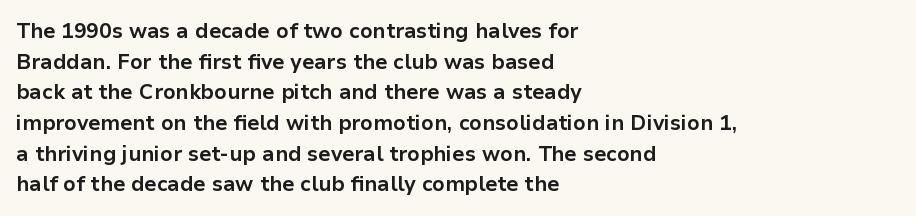
The image shows 21 px bold type, upright; set left-aligned, normal line spacing (1.46x), normal letter spacing, not underlined.
